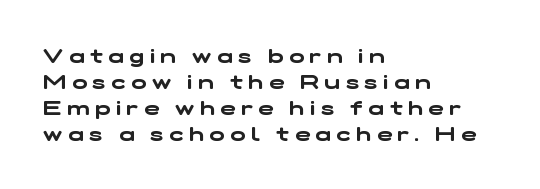
Q: Is the text underlined? A: No.
Q: How is the paragraph aligned? A: Left-aligned.
Q: Is the spacing between letters normal or unusually wide? A: Unusually wide.
Q: Is the spacing between lines tight, normal or loose? A: Normal.
